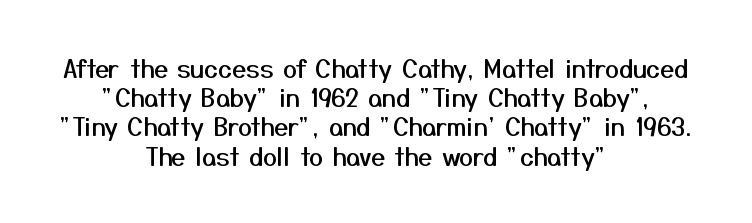
Q: Is the text italic (slanted)? A: No, it is upright.
Q: Is the text underlined? A: No.
Q: How is the paragraph aligned? A: Centered.
Q: Is the spacing between letters normal or unusually wide? A: Normal.
